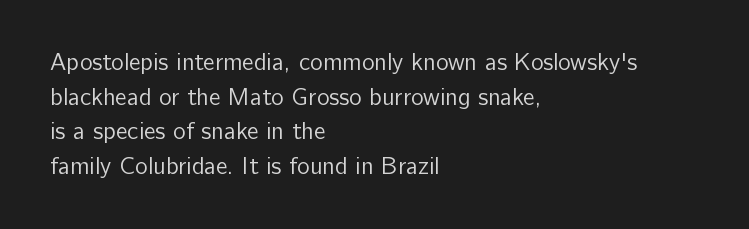
Regarding leading, the lines here are spaced in the standard way. The letters look calm and open, with moderate or lighter stems. Layout note: lines flush left. The rendering keeps characters at their native spacing. The lettering stays uniformly vertical, giving the passage a roman look. Underline: absent.
